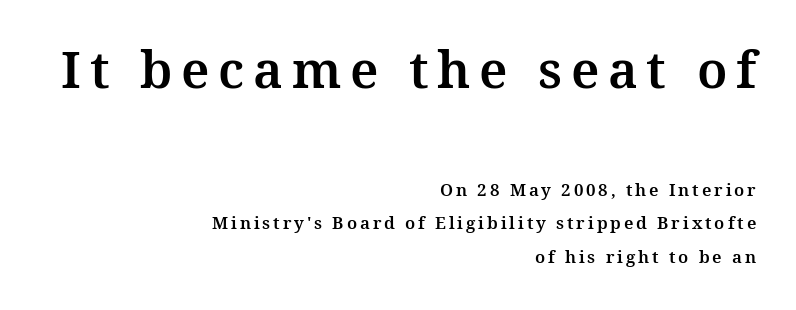
{"serif": "yes", "italic": "no", "width": "normal", "stroke_contrast": "medium", "x_height": "medium", "monospaced": "no", "underline": "no", "align": "right", "line_spacing": "loose", "line_spacing_ratio": 1.95, "larger_block": "first", "size_ratio": 3.0, "glyph_px": 51}
